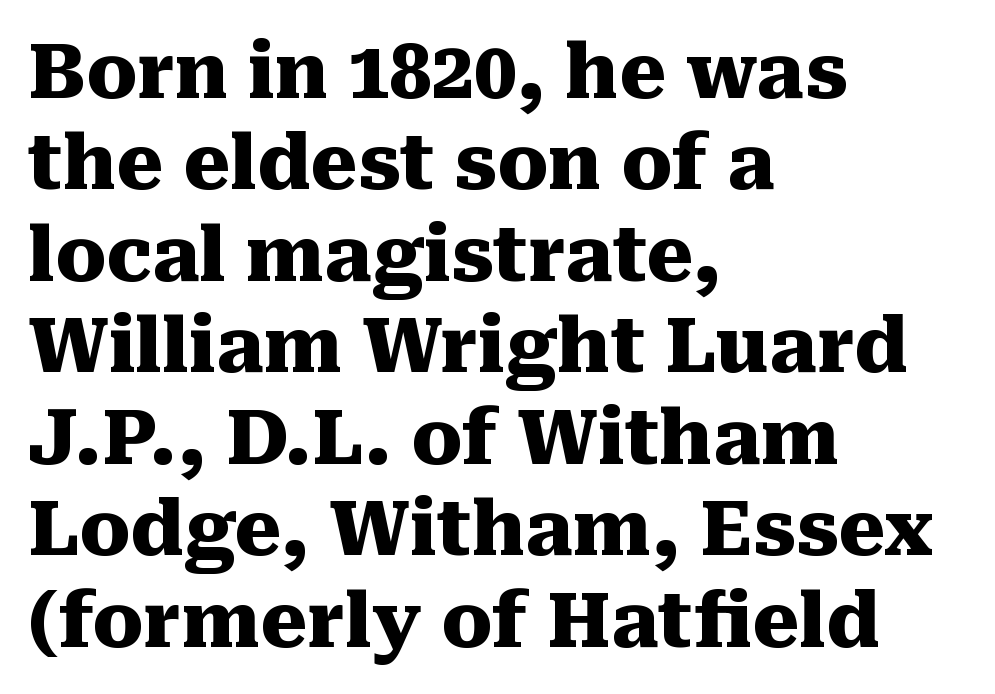
Nope, not italic — everything's standing straight. This rendering features lettering with no underline. The strokes are fattened all the way to bold. Letter spacing: default.
